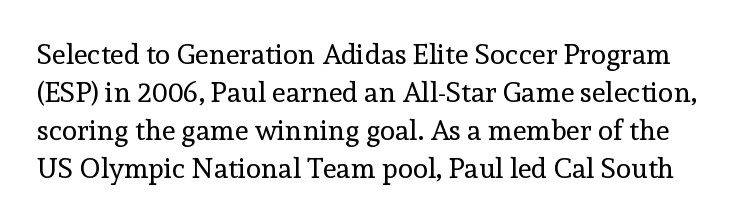
Words float on clear page, feet unadorned. Designer's note — italics off, roman on. Short note: letters normally spaced. Notice how descenders clear the ascenders below comfortably — that's standard leading.
